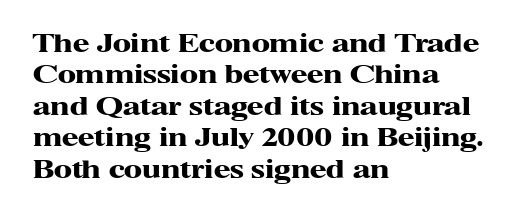
The image shows 24 px bold type, upright; set left-aligned, normal line spacing (1.31x), normal letter spacing, not underlined.
